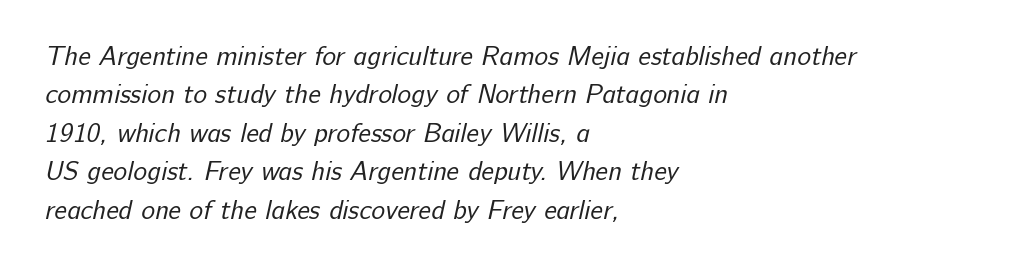
Observe the ordinary spacing: letters are neighbours, not strangers. Ink coverage per letter is moderate at most. The lines are quadded left. Does the leading feel generous? No, just average.
